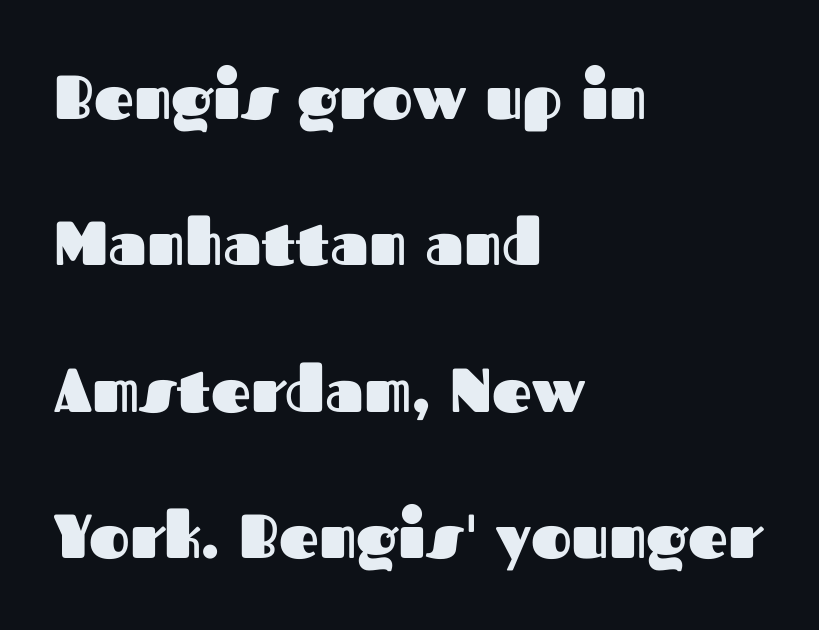
Q: Is the text bold? A: Yes.
Q: Is the text italic (slanted)? A: No, it is upright.
Q: Is the typeface a serif or a sans-serif typeface? A: Sans-serif.
Q: Is the text underlined? A: No.
Q: How is the paragraph aligned? A: Left-aligned.
Q: Is the spacing between letters normal or unusually wide? A: Normal.
Q: Is the spacing between lines tight, normal or loose? A: Loose.
Q: Width (condensed, normal, or wide)? A: Normal.
Q: Stroke contrast? A: Medium.
Q: x-height? A: Medium.
Q: Monospaced? A: No.
